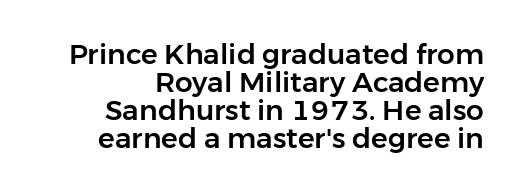
The image shows 28 px sans-serif type, upright; set right-aligned, tight line spacing (1.0x), normal letter spacing, not underlined; low stroke contrast and a medium x-height.
